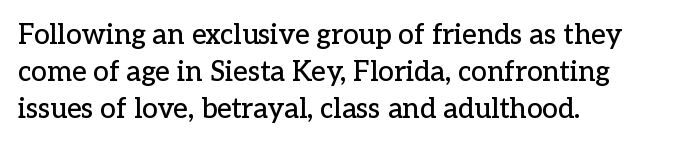
The image shows 28 px serif type, upright; set left-aligned, normal line spacing (1.33x), normal letter spacing, not underlined; low stroke contrast and a medium x-height.
